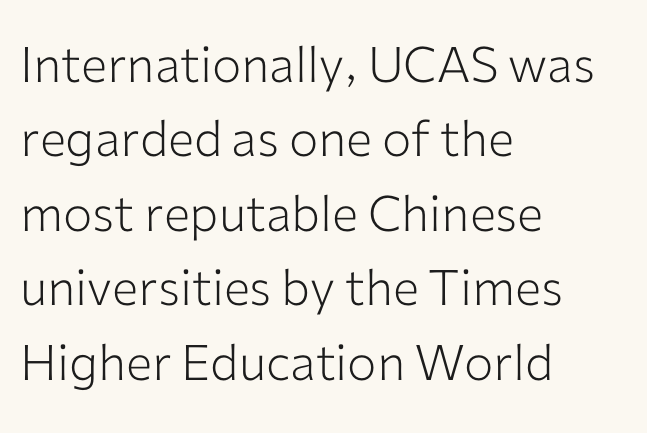
Descenders are the only things crossing below the line. The passage shown is typed in a proportional face where columns would drift. The letterforms sit at book weight or below. What stands out about the letter spacing? Nothing — it is the standard amount.
